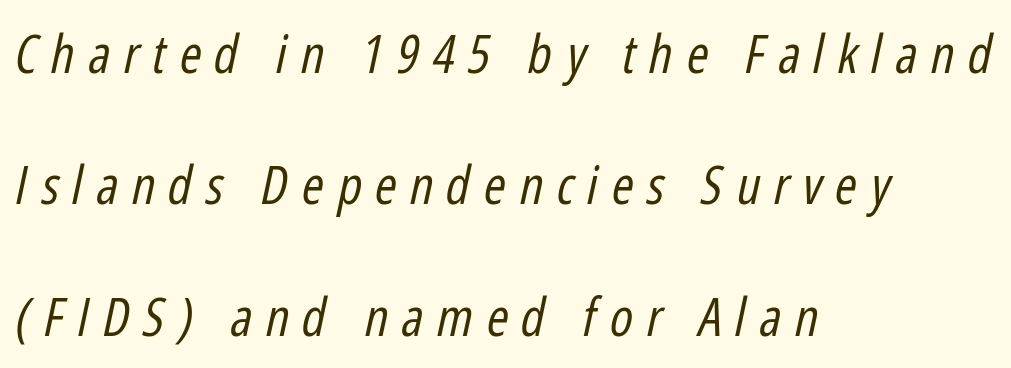
{"italic": "yes", "lean": "right", "slant_degrees": 12, "bold": "no", "weight": "regular", "width": "condensed", "stroke_contrast": "low", "x_height": "medium", "monospaced": "no", "underline": "no", "align": "left", "line_spacing": "loose", "line_spacing_ratio": 2.48, "letter_spacing": "wide", "letter_spacing_em": 0.25, "glyph_px": 53}
